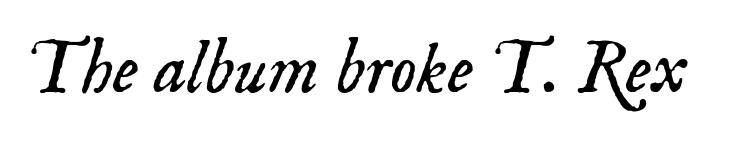
The image shows 75 px light serif type, italic (leaning right); set normal letter spacing, not underlined; low stroke contrast and a small x-height.
